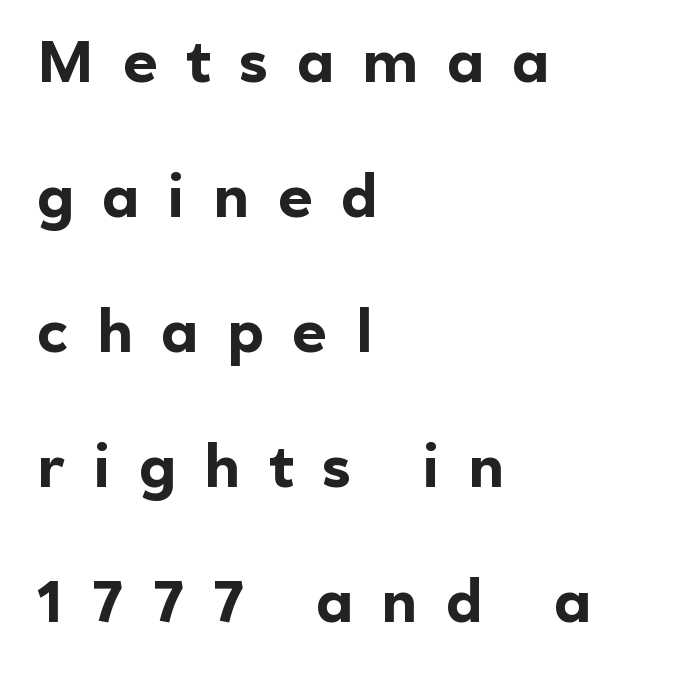
Q: Is the text bold? A: Yes.
Q: Is the text italic (slanted)? A: No, it is upright.
Q: Is the typeface a serif or a sans-serif typeface? A: Sans-serif.
Q: Is the text underlined? A: No.
Q: How is the paragraph aligned? A: Left-aligned.
Q: Is the spacing between letters normal or unusually wide? A: Unusually wide.
Q: Is the spacing between lines tight, normal or loose? A: Loose.
Q: Width (condensed, normal, or wide)? A: Normal.
Q: x-height? A: Medium.
Q: Monospaced? A: No.
